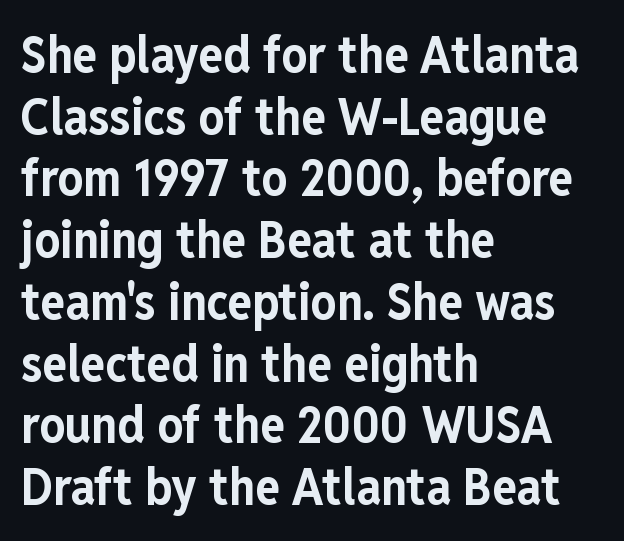
Q: Is the text bold? A: Yes.
Q: Is the text italic (slanted)? A: No, it is upright.
Q: Is the typeface a serif or a sans-serif typeface? A: Sans-serif.
Q: Is the text underlined? A: No.
Q: How is the paragraph aligned? A: Left-aligned.
Q: Is the spacing between letters normal or unusually wide? A: Normal.
Q: Width (condensed, normal, or wide)? A: Condensed.
Q: Stroke contrast? A: Low.
Q: x-height? A: Medium.
Q: Monospaced? A: No.
